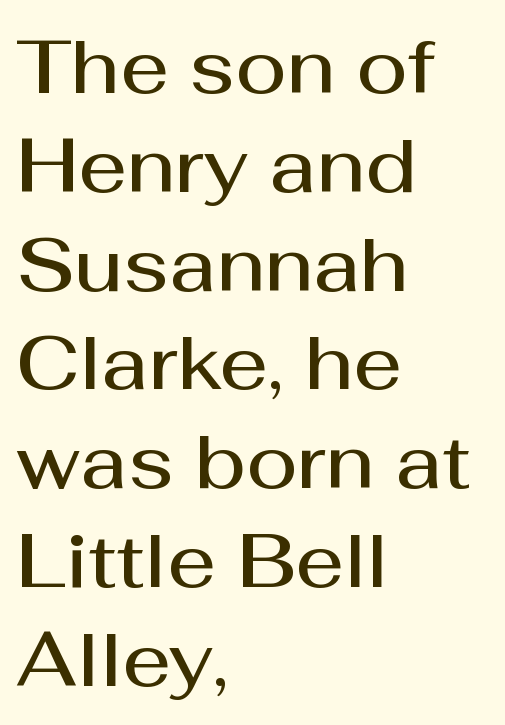
{"serif": "no", "italic": "no", "bold": "semi", "weight": "semibold", "width": "normal", "stroke_contrast": "medium", "x_height": "medium", "monospaced": "no", "underline": "no", "align": "left", "line_spacing": "normal", "line_spacing_ratio": 1.3, "letter_spacing": "normal", "letter_spacing_em": 0.0, "glyph_px": 76}
